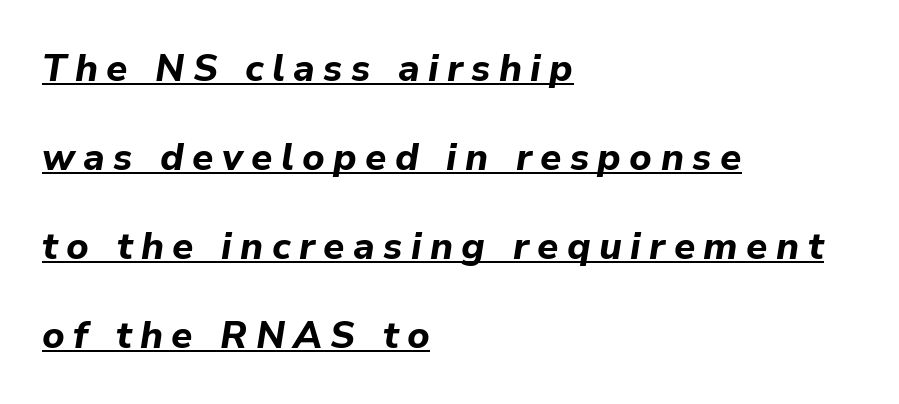
The image shows 38 px bold type, italic (leaning right); set left-aligned, loose line spacing (2.34x), unusually wide letter spacing (+0.22 em), underlined; low stroke contrast and a medium x-height.
